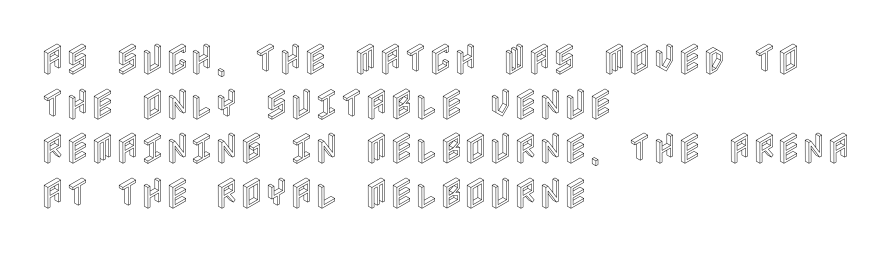
Q: Is the text italic (slanted)? A: No, it is upright.
Q: Is the text underlined? A: No.
Q: How is the paragraph aligned? A: Left-aligned.
Q: Is the spacing between letters normal or unusually wide? A: Normal.
Q: Is the spacing between lines tight, normal or loose? A: Normal.
Q: Width (condensed, normal, or wide)? A: Condensed.
Q: x-height? A: Large.
